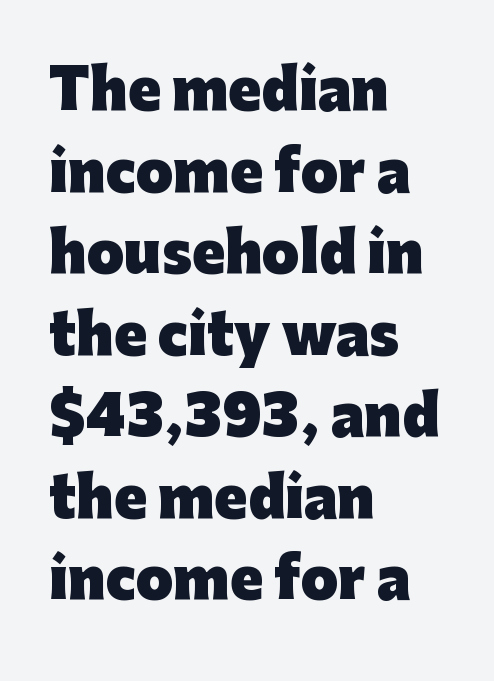
Q: Is the text bold? A: Yes.
Q: Is the text italic (slanted)? A: No, it is upright.
Q: Is the typeface a serif or a sans-serif typeface? A: Sans-serif.
Q: Is the text underlined? A: No.
Q: How is the paragraph aligned? A: Left-aligned.
Q: Is the spacing between letters normal or unusually wide? A: Normal.
Q: Is the spacing between lines tight, normal or loose? A: Normal.
Q: Width (condensed, normal, or wide)? A: Normal.
Q: Stroke contrast? A: Low.
Q: x-height? A: Medium.
Q: Monospaced? A: No.
